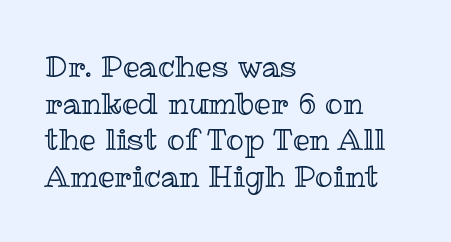
{"italic": "no", "width": "normal", "x_height": "medium", "monospaced": "no", "underline": "no", "align": "left", "line_spacing_ratio": 1.22, "letter_spacing": "normal", "letter_spacing_em": 0.0, "glyph_px": 30}
